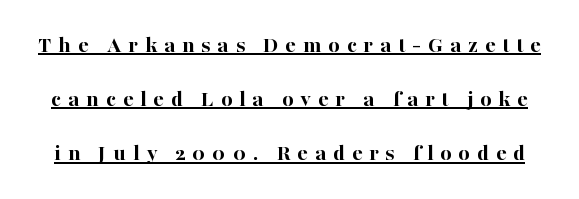
Q: Is the text bold? A: Yes.
Q: Is the text italic (slanted)? A: No, it is upright.
Q: Is the text underlined? A: Yes.
Q: Is the spacing between letters normal or unusually wide? A: Unusually wide.
Q: Is the spacing between lines tight, normal or loose? A: Loose.
